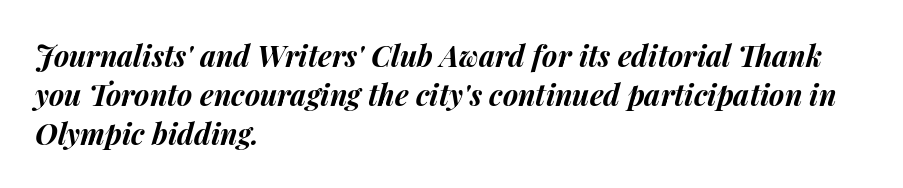
{"italic": "yes", "lean": "right", "slant_degrees": 14, "bold": "yes", "weight": "bold", "width": "normal", "stroke_contrast": "medium", "x_height": "medium", "monospaced": "no", "underline": "no", "align": "left", "line_spacing": "normal", "line_spacing_ratio": 1.34, "letter_spacing": "normal", "letter_spacing_em": 0.0, "glyph_px": 29}
